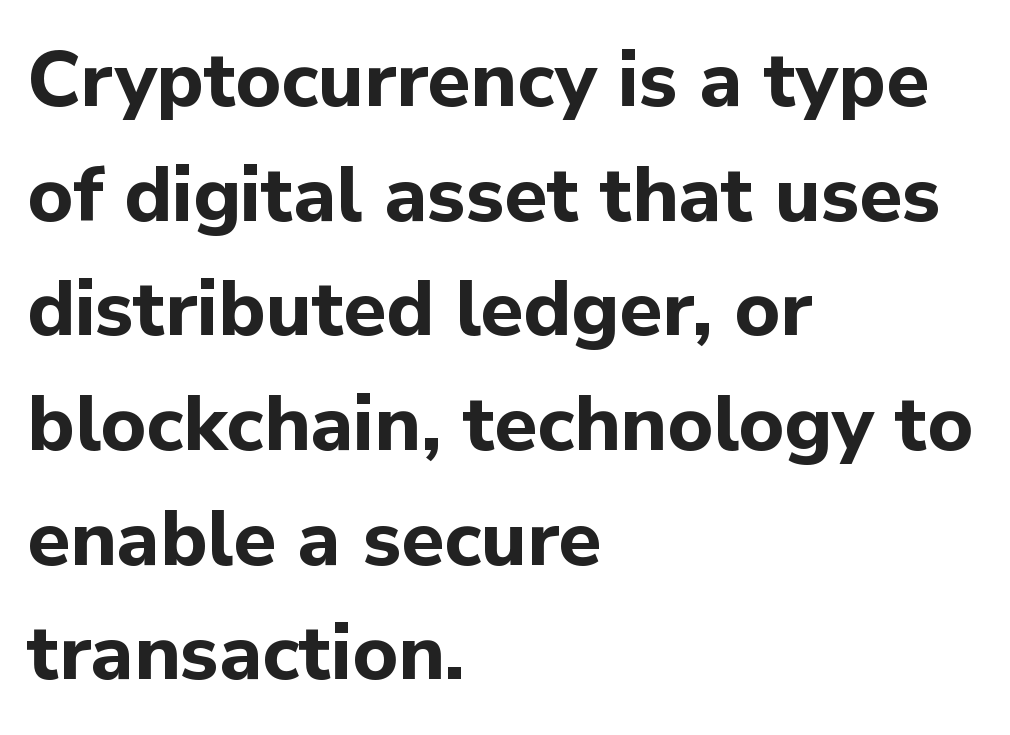
The image shows 78 px bold sans-serif type, upright; set left-aligned, normal line spacing (1.47x), normal letter spacing, not underlined; low stroke contrast and a medium x-height.
